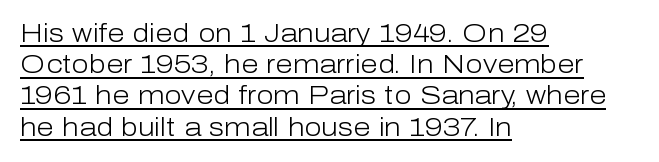
Q: Is the text bold? A: No.
Q: Is the text italic (slanted)? A: No, it is upright.
Q: Is the text underlined? A: Yes.
Q: How is the paragraph aligned? A: Left-aligned.
Q: Is the spacing between letters normal or unusually wide? A: Normal.
Q: Is the spacing between lines tight, normal or loose? A: Normal.
